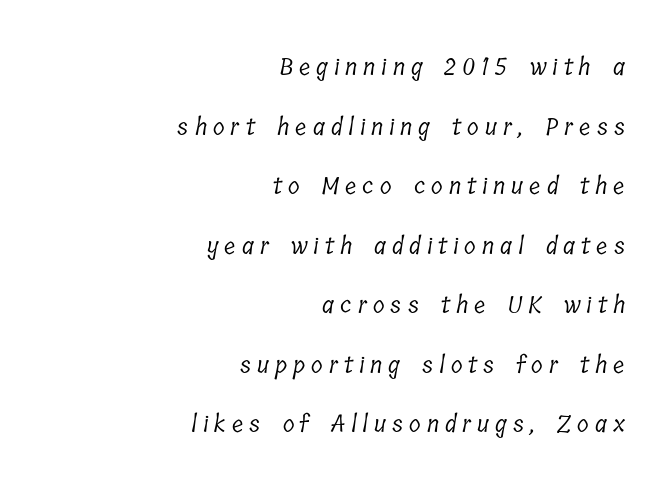
{"bold": "no", "underline": "no", "align": "right", "line_spacing": "loose", "line_spacing_ratio": 2.48, "letter_spacing": "wide", "letter_spacing_em": 0.25, "glyph_px": 24}
